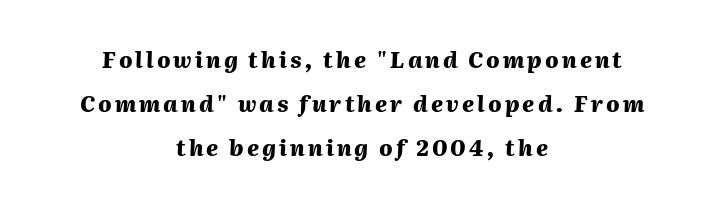
Q: Is the text bold? A: Yes.
Q: Is the text italic (slanted)? A: Yes, it leans right by about 2 degrees.
Q: Is the text underlined? A: No.
Q: How is the paragraph aligned? A: Centered.
Q: Is the spacing between lines tight, normal or loose? A: Loose.
